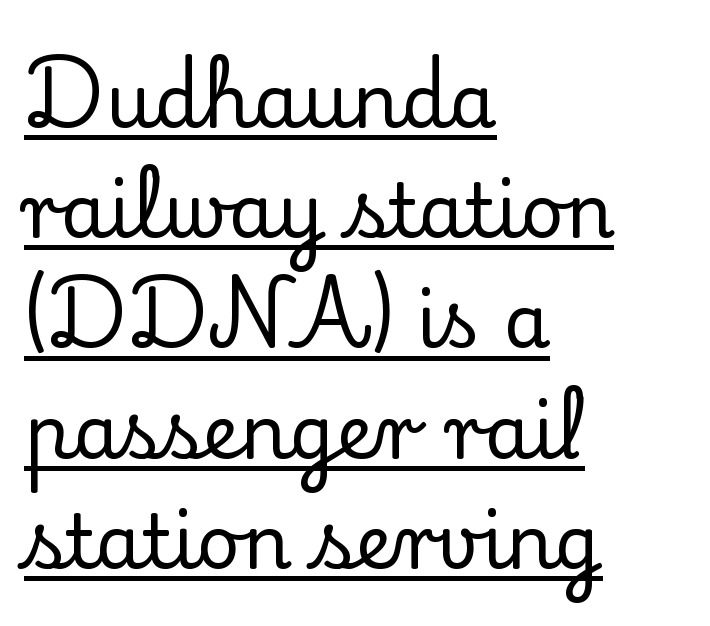
Q: Is the text italic (slanted)? A: No, it is upright.
Q: Is the typeface a serif or a sans-serif typeface? A: Serif.
Q: Is the text underlined? A: Yes.
Q: How is the paragraph aligned? A: Left-aligned.
Q: Is the spacing between letters normal or unusually wide? A: Normal.
Q: Is the spacing between lines tight, normal or loose? A: Normal.
Q: Width (condensed, normal, or wide)? A: Normal.
Q: Stroke contrast? A: Low.
Q: x-height? A: Small.
Q: Monospaced? A: No.
